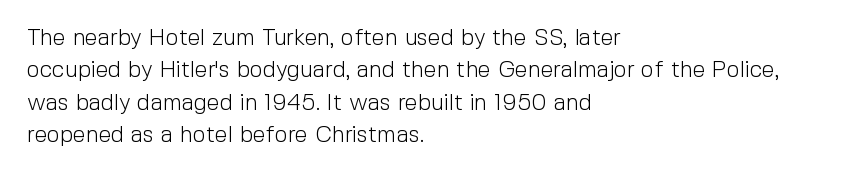
{"italic": "no", "bold": "no", "underline": "no", "align": "left", "line_spacing": "normal", "line_spacing_ratio": 1.41, "letter_spacing": "normal", "letter_spacing_em": 0.0, "glyph_px": 23}
